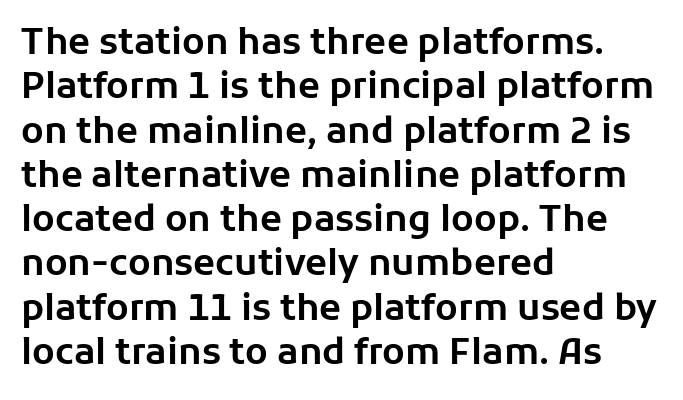
Q: Is the text italic (slanted)? A: No, it is upright.
Q: Is the typeface a serif or a sans-serif typeface? A: Sans-serif.
Q: Is the text underlined? A: No.
Q: How is the paragraph aligned? A: Left-aligned.
Q: Is the spacing between letters normal or unusually wide? A: Normal.
Q: Width (condensed, normal, or wide)? A: Normal.
Q: Stroke contrast? A: Low.
Q: x-height? A: Medium.
Q: Monospaced? A: No.
